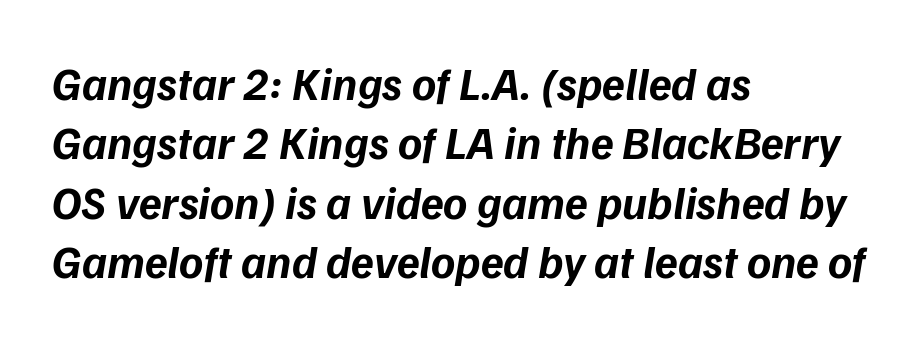
{"italic": "yes", "lean": "right", "slant_degrees": 9, "bold": "yes", "weight": "bold", "width": "normal", "stroke_contrast": "low", "x_height": "medium", "monospaced": "no", "underline": "no", "align": "left", "line_spacing": "normal", "line_spacing_ratio": 1.29, "letter_spacing": "normal", "letter_spacing_em": 0.0, "glyph_px": 46}
